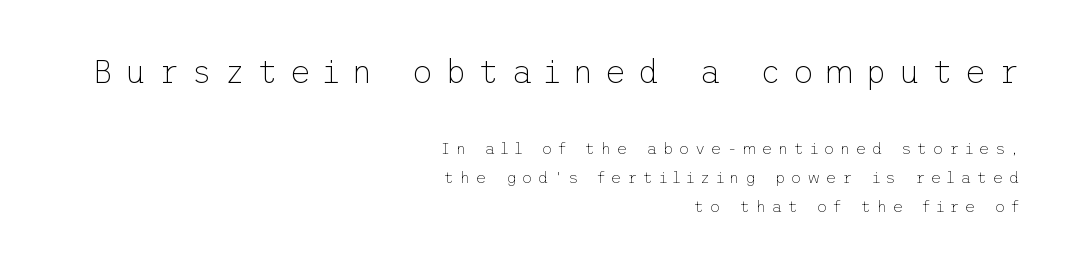
The image shows 33 px thin sans-serif type, upright; set right-aligned, line spacing 1.83x, unusually wide letter spacing (+0.35 em), not underlined; the first (top) block is 2.06x larger; low stroke contrast and a medium x-height.
